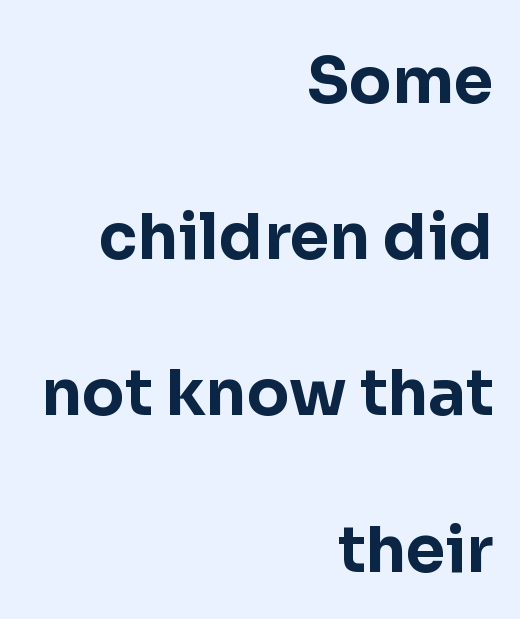
Q: Is the text bold? A: Yes.
Q: Is the text italic (slanted)? A: No, it is upright.
Q: Is the typeface a serif or a sans-serif typeface? A: Sans-serif.
Q: Is the text underlined? A: No.
Q: How is the paragraph aligned? A: Right-aligned.
Q: Is the spacing between letters normal or unusually wide? A: Normal.
Q: Is the spacing between lines tight, normal or loose? A: Loose.
Q: Width (condensed, normal, or wide)? A: Normal.
Q: Stroke contrast? A: Low.
Q: x-height? A: Medium.
Q: Monospaced? A: No.
